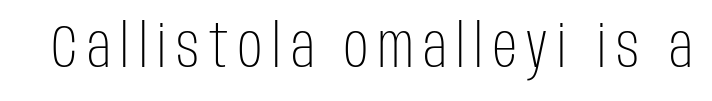
The image shows 60 px light, condensed sans-serif type, upright; set not underlined; low stroke contrast and a large x-height.
